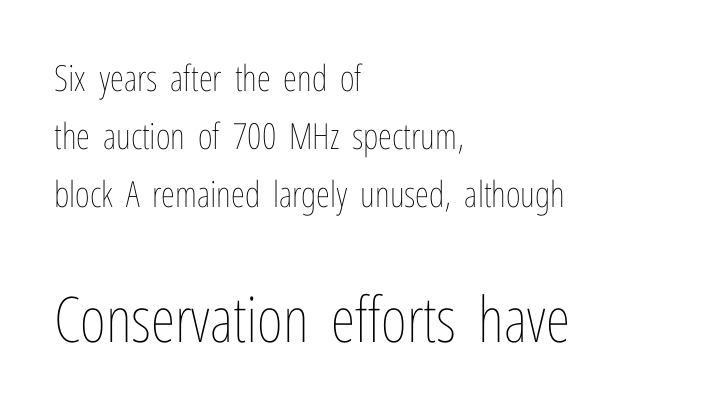
The image shows 63 px thin, condensed type, upright; set left-aligned, normal line spacing (1.61x), normal letter spacing, not underlined; the second (bottom) block is 1.75x larger; low stroke contrast and a medium x-height.
